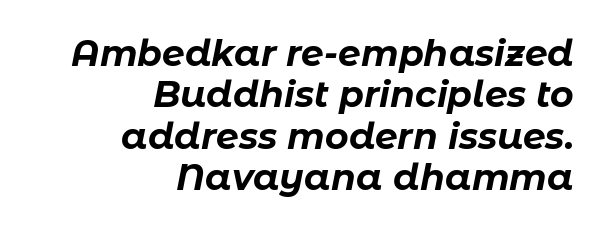
Q: Is the text bold? A: Yes.
Q: Is the text italic (slanted)? A: Yes, it leans right by about 11 degrees.
Q: Is the text underlined? A: No.
Q: How is the paragraph aligned? A: Right-aligned.
Q: Is the spacing between letters normal or unusually wide? A: Normal.
Q: Is the spacing between lines tight, normal or loose? A: Tight.
Q: Width (condensed, normal, or wide)? A: Normal.
Q: Stroke contrast? A: Low.
Q: x-height? A: Medium.
Q: Monospaced? A: No.
